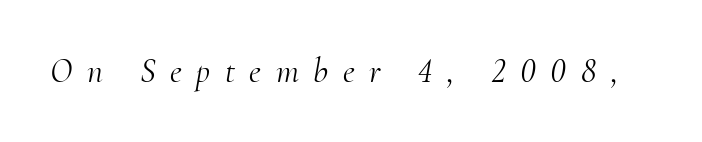
Q: Is the text bold? A: No.
Q: Is the text italic (slanted)? A: Yes, it leans right by about 10 degrees.
Q: Is the typeface a serif or a sans-serif typeface? A: Serif.
Q: Is the text underlined? A: No.
Q: Is the spacing between letters normal or unusually wide? A: Unusually wide.
Q: Width (condensed, normal, or wide)? A: Normal.
Q: Stroke contrast? A: Medium.
Q: x-height? A: Small.
Q: Monospaced? A: No.
